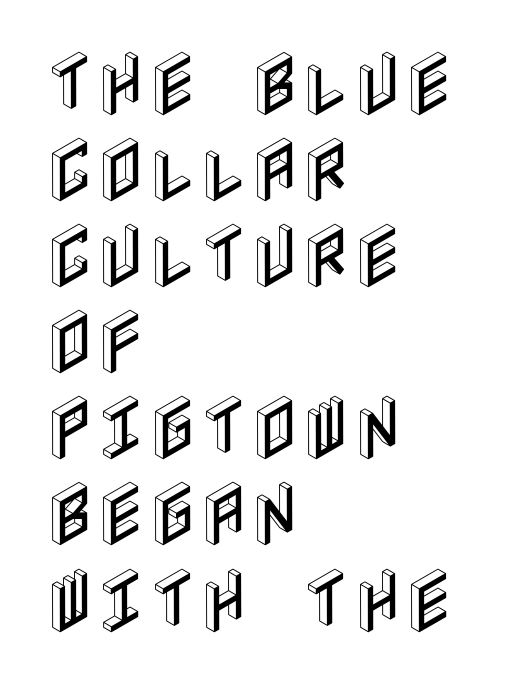
Upright lettering throughout. Clear beneath every line of the passage. Left-aligned paragraph, ragged on the right. Default kerning and tracking; the words read as compact shapes.
